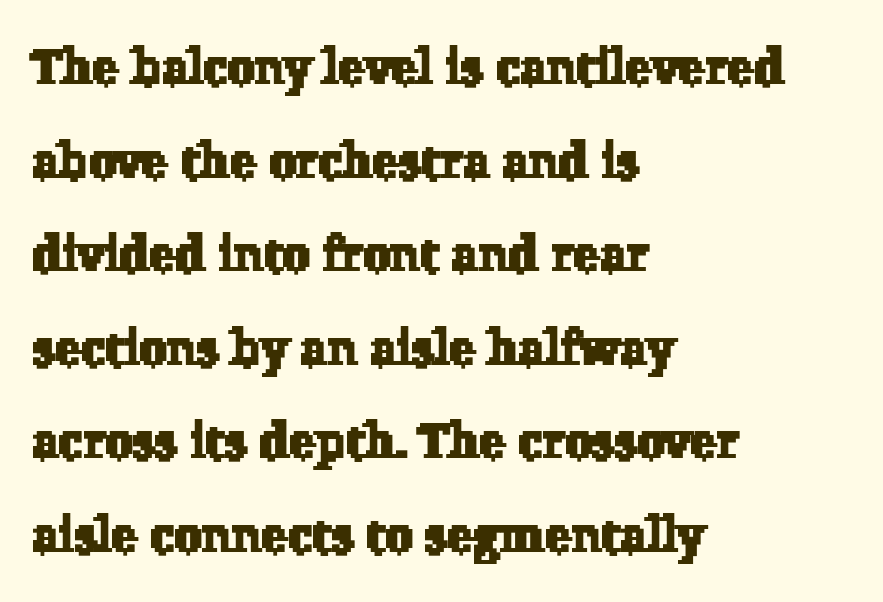
In CSS terms this would be text-align: left. Look at the bottom of the vertical strokes: they flare into serifs here. Beneath every word, the page is bare. Does the leading feel generous? Absolutely, it's lavish. Here the designer chose a conventional face with non-uniform glyph widths. This sample uses plain, unmodified letter spacing.
